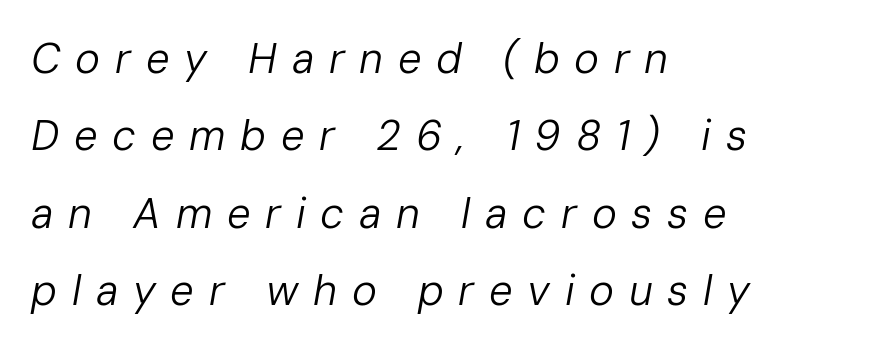
A clean baseline with only descenders dipping below it. Someone cranked the tracking dial way up on this one. The whole block is typeset with a tilt. Stroke thickness stays within the range of a standard reading face or lighter.
